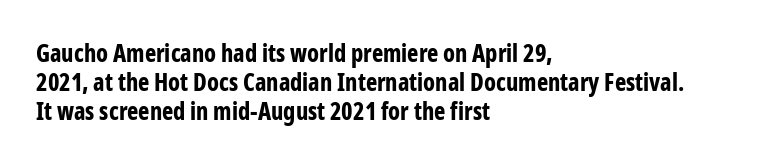
Bold? Absolutely — the strokes are thick and heavy. These lines are set flush left with a ragged right edge. Each row of text sits above clean, open space. There is no visible air inserted between adjacent glyphs. The type sits square on the baseline with zero lean.
